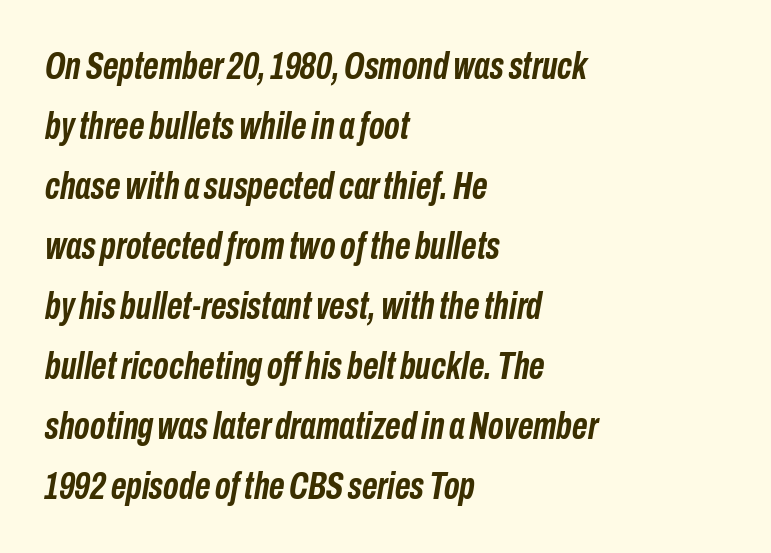
Style check: oblique. The block of text has a typical density, with ordinary space between rows. Is this a fixed-width face? No — the glyphs have proportional, varying widths. Line starts are locked; line ends wander. Rule under the text: the space is simply empty. Strong, thick strokes mark this as bold type.
